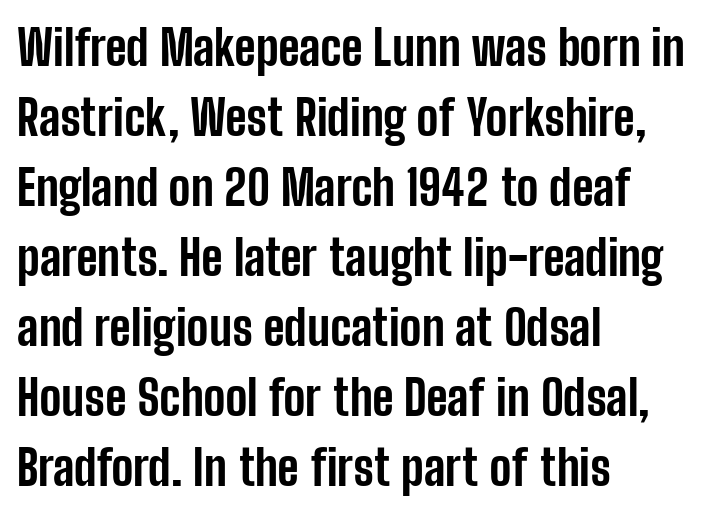
The font's upright variant was chosen for this text. Does the weight exceed regular? Yes, all the way to bold. Honestly, the letter spacing is just normal — you wouldn't notice it. The face used here is a sans, in the tradition of grotesques and geometrics.
